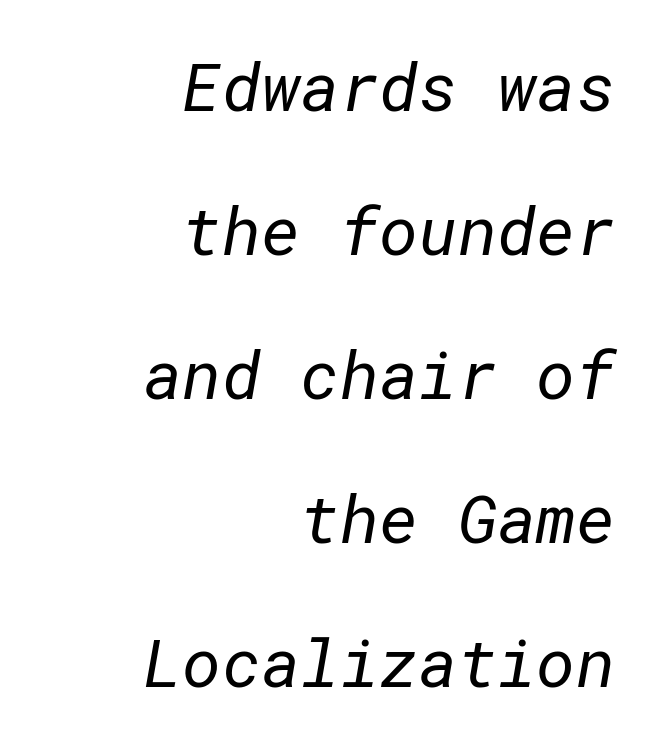
{"serif": "no", "bold": "no", "weight": "regular", "width": "normal", "stroke_contrast": "low", "x_height": "medium", "underline": "no", "align": "right", "line_spacing": "loose", "line_spacing_ratio": 2.15, "letter_spacing": "normal", "letter_spacing_em": 0.0, "glyph_px": 67}
